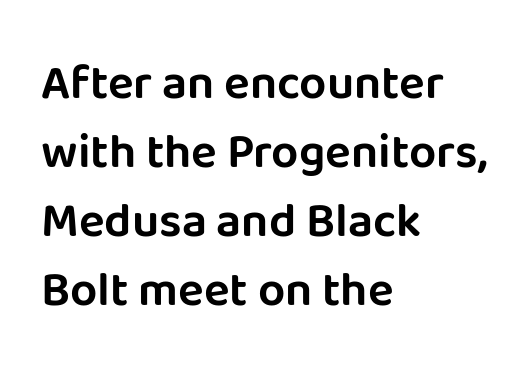
What stands out about the letter spacing? Nothing — it is the standard amount. The strip under each line holds only bare page. When letters stand straight like this, we call the style roman or upright. These lines are set flush left with a ragged right edge.
